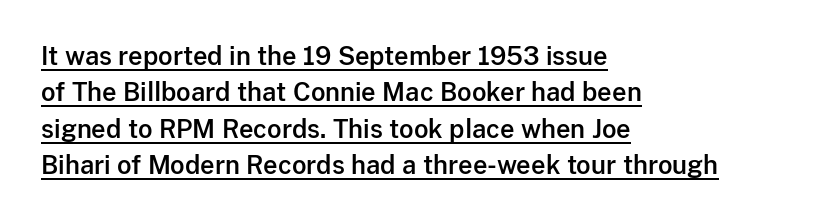
Q: Is the text italic (slanted)? A: No, it is upright.
Q: Is the text underlined? A: Yes.
Q: How is the paragraph aligned? A: Left-aligned.
Q: Is the spacing between letters normal or unusually wide? A: Normal.
Q: Is the spacing between lines tight, normal or loose? A: Normal.
